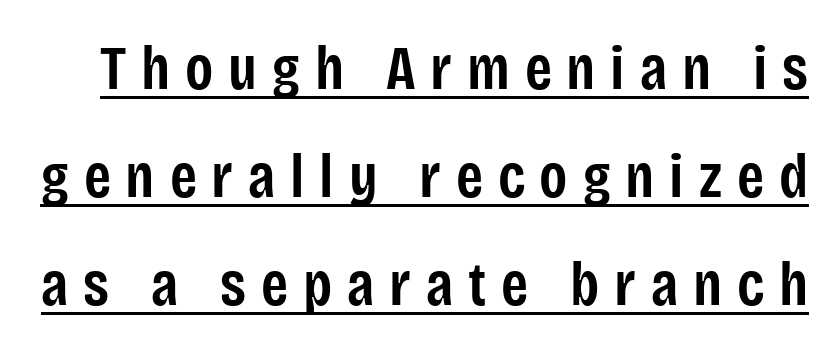
Q: Is the text bold? A: Semi-bold.
Q: Is the text italic (slanted)? A: No, it is upright.
Q: Is the typeface a serif or a sans-serif typeface? A: Sans-serif.
Q: Is the text underlined? A: Yes.
Q: Is the spacing between letters normal or unusually wide? A: Unusually wide.
Q: Width (condensed, normal, or wide)? A: Condensed.
Q: Stroke contrast? A: Low.
Q: x-height? A: Large.
Q: Monospaced? A: No.
